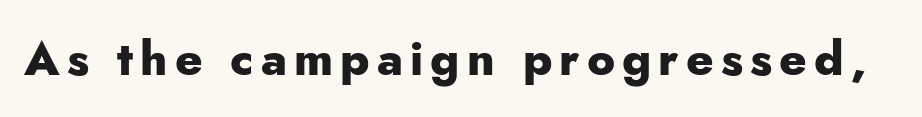
The designer went with a sans here, leaving each stem footless. The sample has been set heavy, in full bold. Each row of text sits above clean, open space. Think of a printed novel: that variable character pitch is what you see here. Do the letters lean? They stand straight.
